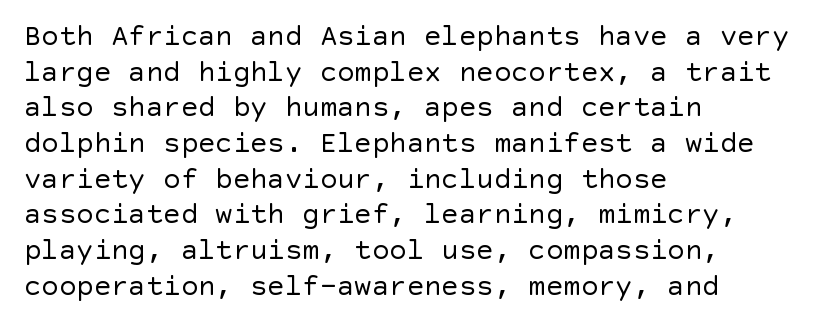
{"serif": "no", "italic": "no", "bold": "no", "weight": "regular", "width": "normal", "x_height": "large", "underline": "no", "align": "left", "line_spacing_ratio": 1.23, "letter_spacing": "normal", "letter_spacing_em": 0.0, "glyph_px": 29}
